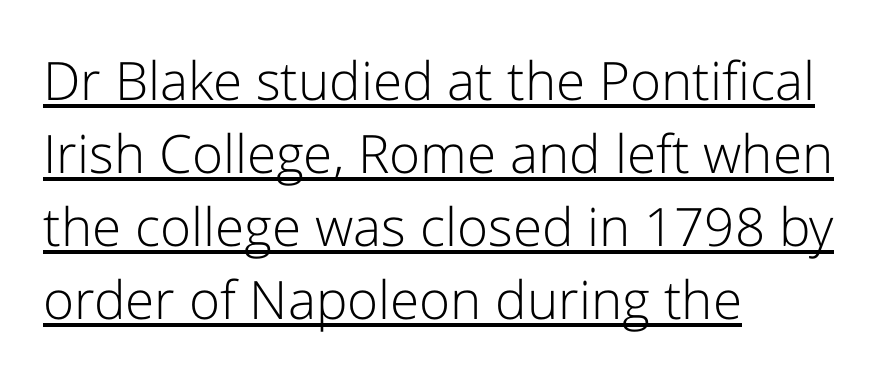
Character widths vary here, with narrow letters taking less room than wide ones. The face used here is rendered with its standard letterfit. These lines sit exactly where default settings would place them. Compared with undecorated copy, this sample adds a rule below the words. The letterforms sit at book weight or below. The font's upright variant was chosen for this text.
